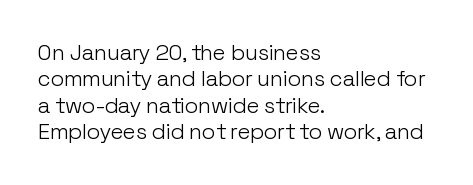
The image shows 22 px text type, upright; set left-aligned, line spacing 1.2x, normal letter spacing, not underlined.
